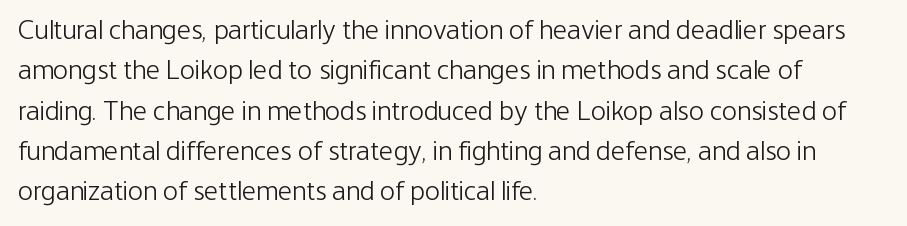
{"serif": "no", "italic": "no", "bold": "no", "weight": "light", "width": "condensed", "stroke_contrast": "low", "x_height": "medium", "monospaced": "no", "underline": "no", "align": "left", "line_spacing": "normal", "line_spacing_ratio": 1.44, "letter_spacing": "normal", "letter_spacing_em": 0.0, "glyph_px": 28}
